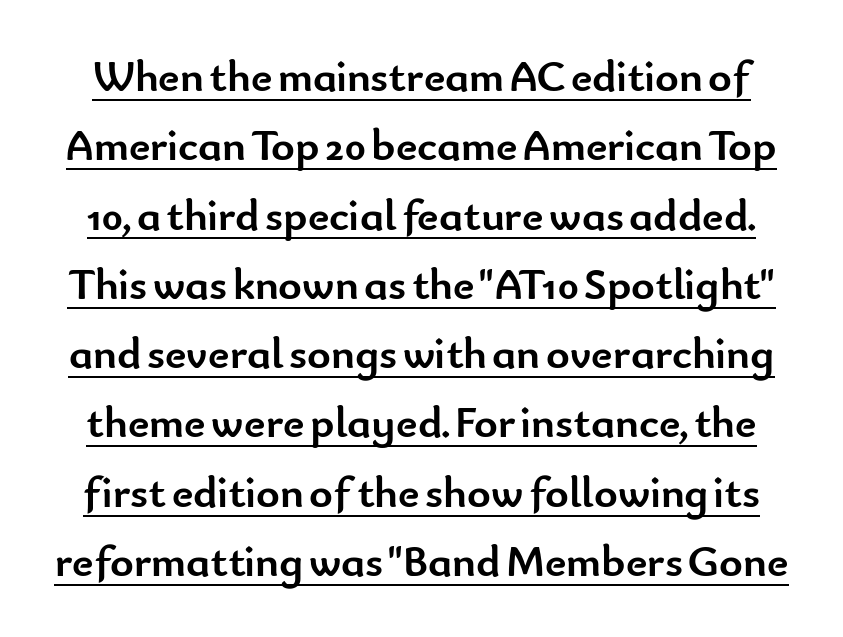
{"serif": "no", "italic": "no", "bold": "yes", "weight": "semibold", "width": "normal", "stroke_contrast": "low", "x_height": "small", "monospaced": "no", "underline": "yes", "line_spacing": "normal", "line_spacing_ratio": 1.54, "letter_spacing": "normal", "letter_spacing_em": 0.0, "glyph_px": 45}
